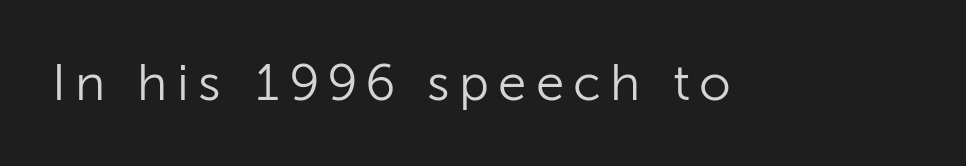
{"serif": "no", "italic": "no", "bold": "no", "weight": "light", "width": "normal", "stroke_contrast": "low", "x_height": "medium", "monospaced": "no", "underline": "no", "glyph_px": 51}
